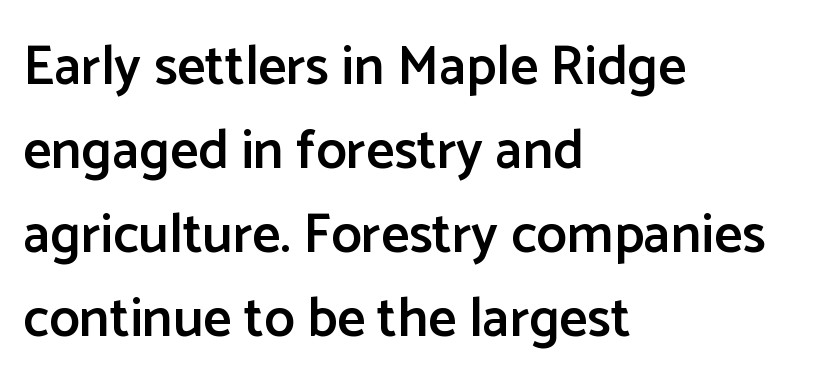
The image shows 55 px semibold sans-serif type, upright; set left-aligned, normal line spacing (1.53x), normal letter spacing, not underlined; low stroke contrast and a medium x-height.
